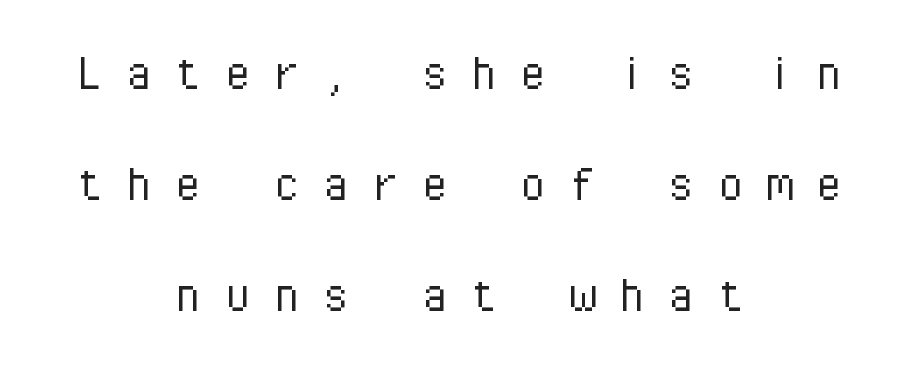
Posture: straight, roman, zero tilt. Stroke mass is kept to a normal reading level or below. Serifs: no, the terminals of the letterforms are clean. These lines have a slow, spaced-out rhythm from letter to letter.
